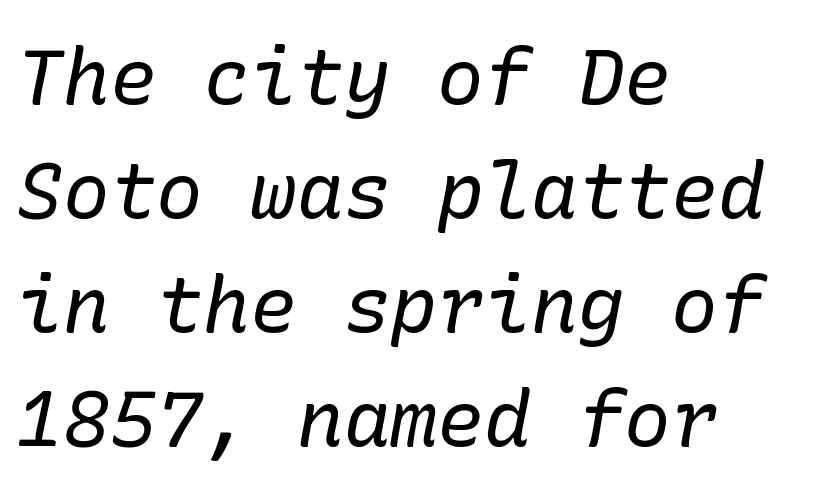
A normal amount of white space separates one row of letters from the next. The string is rendered with underlining switched off. In CSS terms this would be text-align: left. Unbolded letterforms with no extra heft.
